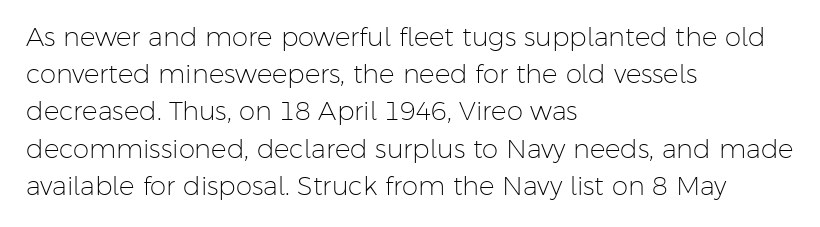
The image shows 26 px text type, upright; set left-aligned, normal line spacing (1.43x), normal letter spacing, not underlined.
